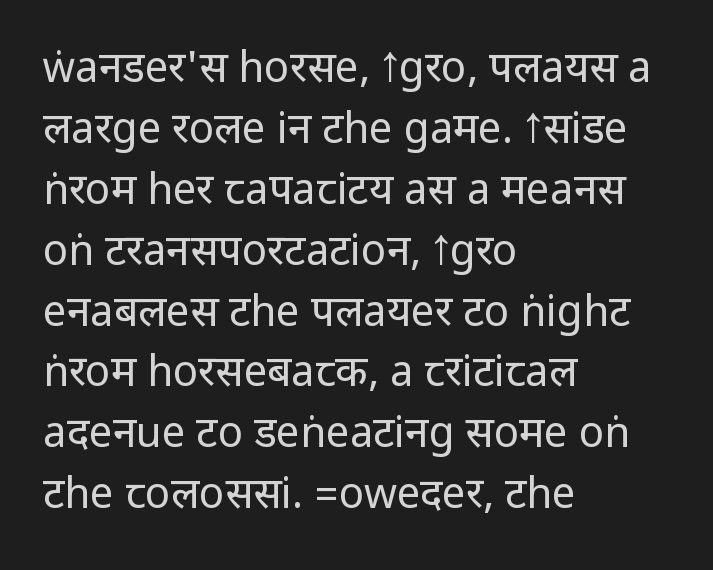
No heavy texture on the line: the type isn't bold. Plain, unruled lines of type. One glance says typical: line gaps are just what's usual. Horizontally, the lines are justified to the leading edge only. Tracking value appears to be zero — textbook default spacing.
